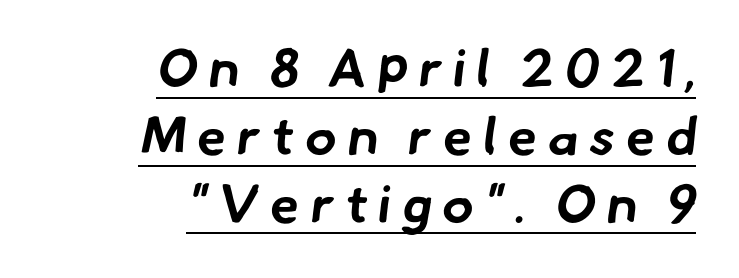
In terms of leading, this rendering sits right in the middle. In terms of letterspacing, this is a distinctly airy, spread setting. This rendering uses right alignment, leaving the left contour irregular. This sample uses a sans-serif face.
